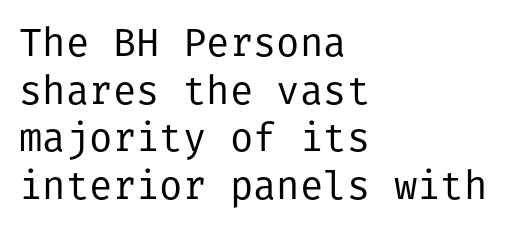
The typesetter chose a ragged-right arrangement here. Letters have the restrained weight of plain body copy at most. The passage shown has conventional tracking throughout. Is there any slant? The stems are plumb. Decoration check: the copy has no underline.
